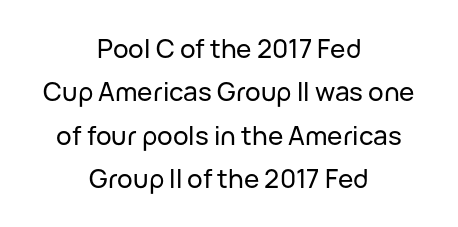
Q: Is the text italic (slanted)? A: No, it is upright.
Q: Is the text underlined? A: No.
Q: How is the paragraph aligned? A: Centered.
Q: Is the spacing between letters normal or unusually wide? A: Normal.
Q: Is the spacing between lines tight, normal or loose? A: Normal.
